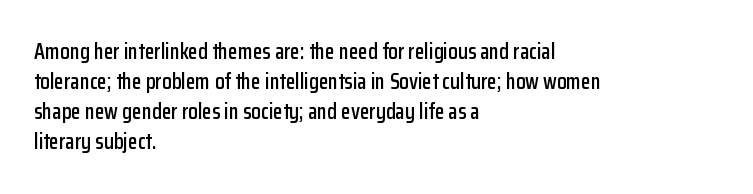
The lettering stays uniformly vertical, giving the passage a roman look. The text block is weighted toward the left margin, trailing off unevenly rightward. A typesetter would call this zero additional tracking. Evenly set lines give the paragraph a standard silhouette.
